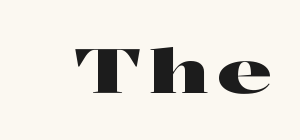
This rendering employs a face with finishing strokes, i.e., a serif. Quick note: not italic, upright. Lines of text with bare space underneath. These lines are rendered in a variable-pitch font.
